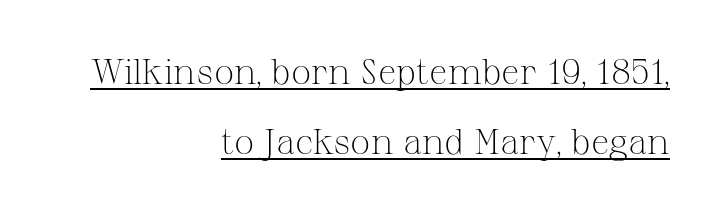
The image shows 36 px light serif type, upright; set right-aligned, loose line spacing (1.95x), normal letter spacing, underlined; medium stroke contrast and a medium x-height.
